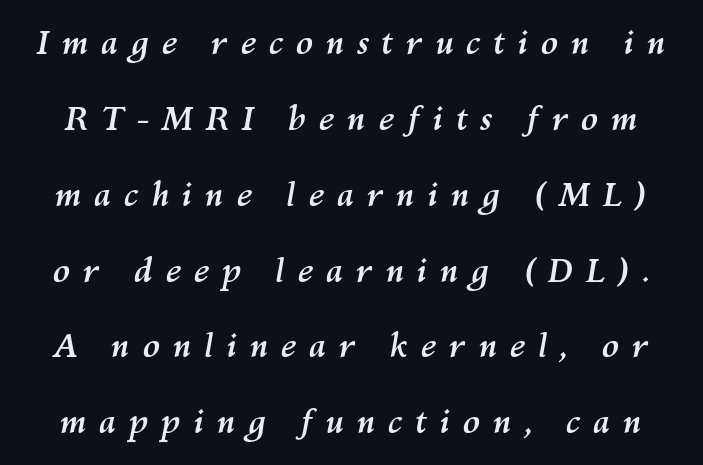
Q: Is the text bold? A: Yes.
Q: Is the text italic (slanted)? A: Yes, it leans right by about 10 degrees.
Q: Is the text underlined? A: No.
Q: Is the spacing between letters normal or unusually wide? A: Unusually wide.
Q: Is the spacing between lines tight, normal or loose? A: Loose.
Q: Width (condensed, normal, or wide)? A: Normal.
Q: Stroke contrast? A: Medium.
Q: x-height? A: Medium.
Q: Monospaced? A: No.
